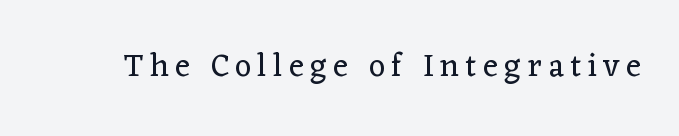
{"serif": "yes", "italic": "no", "bold": "no", "weight": "regular", "width": "normal", "stroke_contrast": "low", "x_height": "medium", "monospaced": "no", "underline": "no", "letter_spacing": "wide", "letter_spacing_em": 0.2, "glyph_px": 32}
